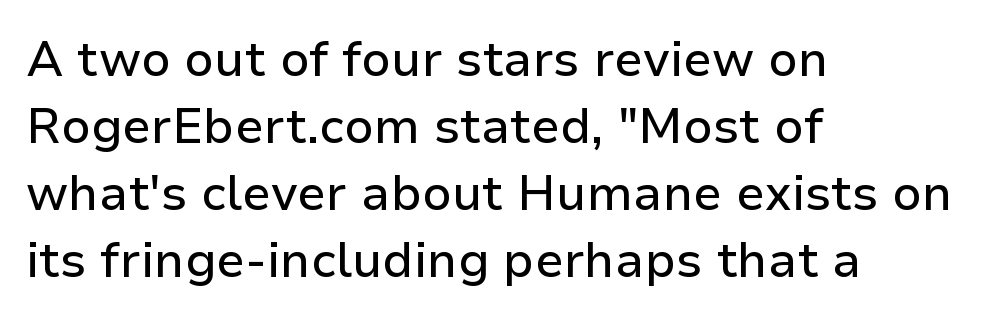
{"serif": "no", "italic": "no", "width": "normal", "stroke_contrast": "low", "x_height": "medium", "monospaced": "no", "underline": "no", "align": "left", "line_spacing": "normal", "line_spacing_ratio": 1.37, "letter_spacing": "normal", "letter_spacing_em": 0.0, "glyph_px": 49}
